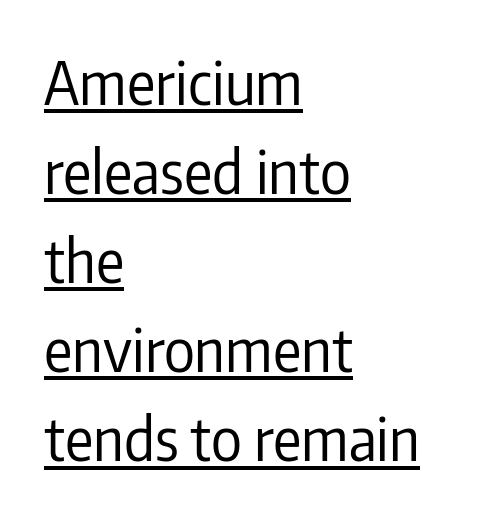
The image shows 59 px regular-weight, condensed sans-serif type, upright; set left-aligned, normal line spacing (1.51x), normal letter spacing, underlined; low stroke contrast and a medium x-height.
